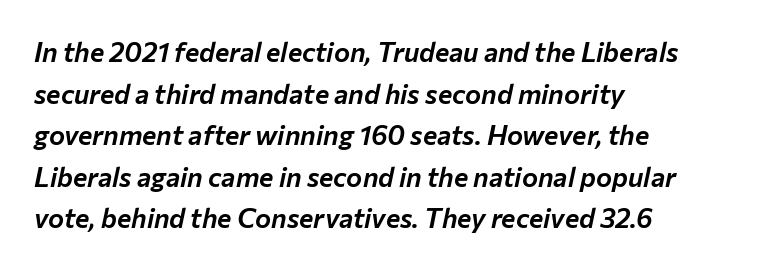
The image shows 27 px text type, italic (leaning right); set left-aligned, normal line spacing (1.54x), normal letter spacing, not underlined.
